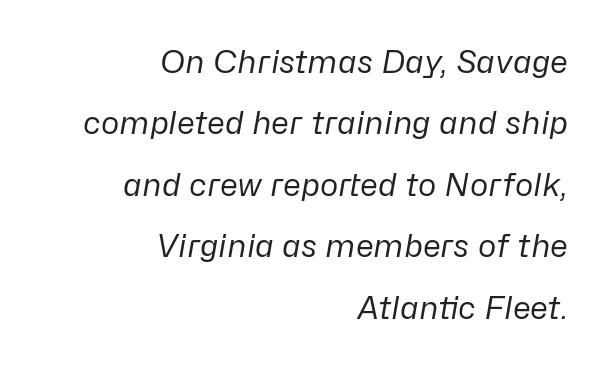
Q: Is the text bold? A: No.
Q: Is the text italic (slanted)? A: Yes, it leans right by about 10 degrees.
Q: Is the text underlined? A: No.
Q: How is the paragraph aligned? A: Right-aligned.
Q: Is the spacing between letters normal or unusually wide? A: Normal.
Q: Is the spacing between lines tight, normal or loose? A: Loose.
Q: Width (condensed, normal, or wide)? A: Normal.
Q: Stroke contrast? A: Low.
Q: x-height? A: Medium.
Q: Monospaced? A: No.
